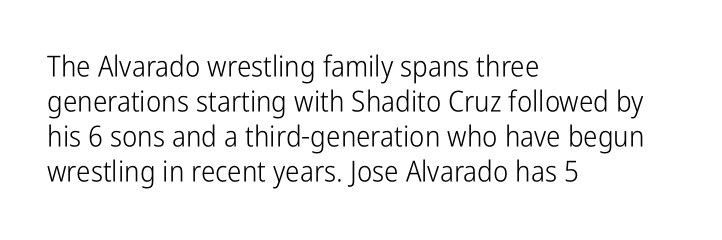
The image shows 29 px light, condensed sans-serif type, upright; set left-aligned, line spacing 1.21x, normal letter spacing, not underlined; low stroke contrast and a medium x-height.
